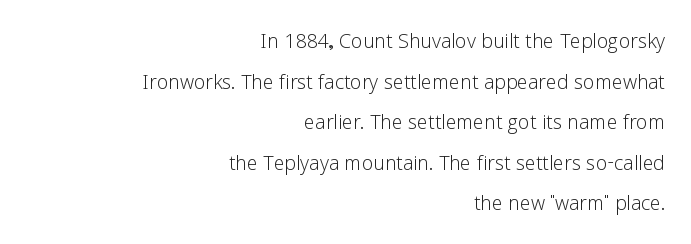
{"italic": "no", "bold": "no", "underline": "no", "align": "right", "line_spacing": "normal", "line_spacing_ratio": 1.56, "letter_spacing": "normal", "letter_spacing_em": 0.0, "glyph_px": 26}
